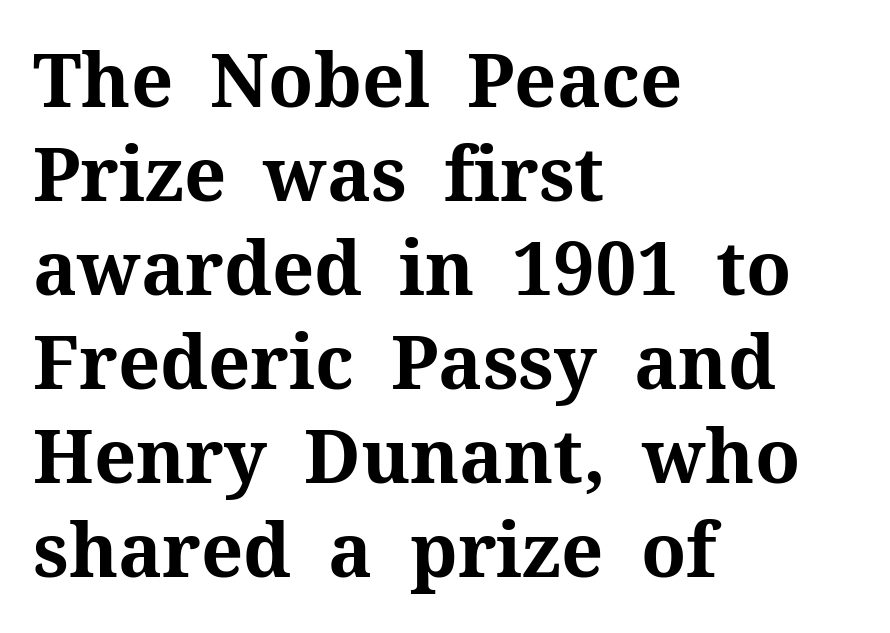
Each row of text sits above clean, open space. Do the characters align in a grid? No, the font is proportional. The designer left line spacing at the default. Characters remain perfectly vertical along every line.
